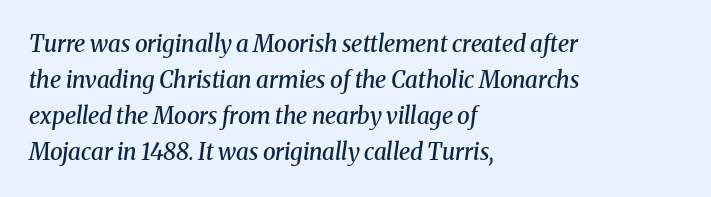
{"italic": "yes", "lean": "right", "slant_degrees": 8, "bold": "semi", "underline": "no", "align": "left", "line_spacing": "normal", "line_spacing_ratio": 1.57, "letter_spacing": "normal", "letter_spacing_em": 0.0, "glyph_px": 23}
